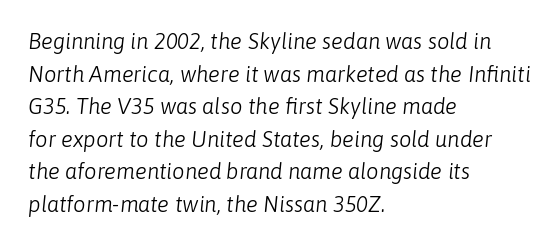
If you drew a line through each stem, it would be angled. The space beneath each line is pristine and unruled. Interline gaps are of average width in this sample. The ragged edge is on the right, which tells us the setting is flush left. The passage shown is not bold in any degree. Characters follow at the spacing the type designer built in.
